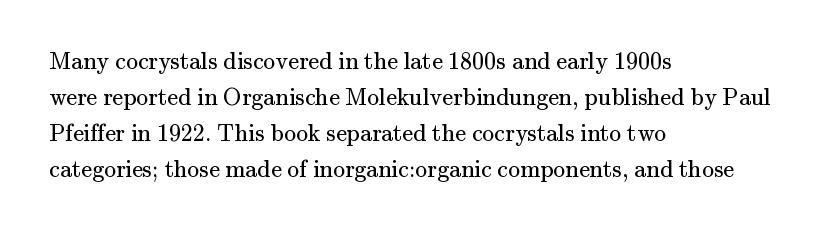
The image shows 24 px text type, upright; set left-aligned, normal line spacing (1.5x), normal letter spacing, not underlined.
